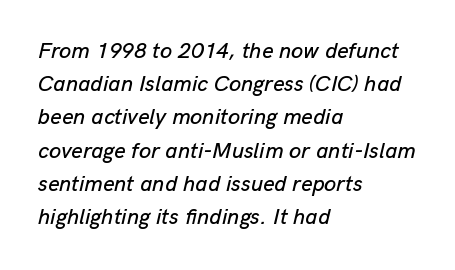
The specimen omits any rule beneath the text block's lines. Honestly, the row spacing looks completely unremarkable. Each line starts at the same left margin while the right side varies. The gaps between neighbouring characters are ordinary and unremarkable. The glyphs look as if they've been sheared to an angle.
